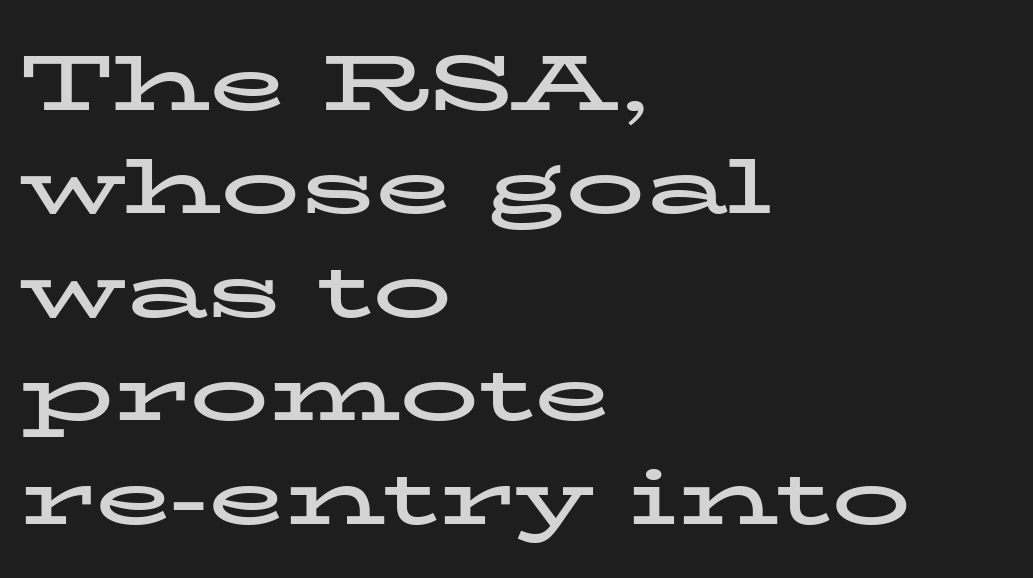
Descender tails drop into unmarked territory. Each glyph is drawn with heavy, bold strokes. Leading: standard. Observe the ordinary spacing: letters are neighbours, not strangers. Serif or sans? Serif — the stroke terminals have little feet. Ordinary non-slanted type is in use.
